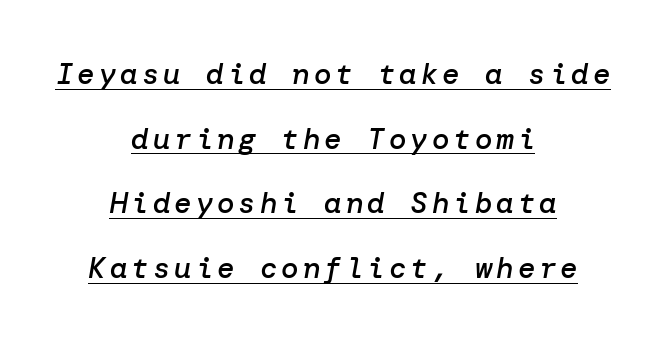
Q: Is the text bold? A: Semi-bold.
Q: Is the text italic (slanted)? A: Yes, it leans right by about 10 degrees.
Q: Is the text underlined? A: Yes.
Q: How is the paragraph aligned? A: Centered.
Q: Is the spacing between lines tight, normal or loose? A: Loose.
Q: Width (condensed, normal, or wide)? A: Normal.
Q: Stroke contrast? A: Low.
Q: x-height? A: Medium.
